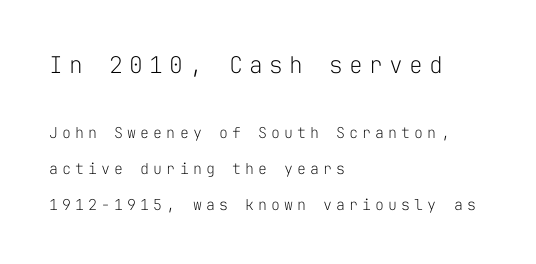
{"italic": "no", "bold": "no", "underline": "no", "align": "left", "line_spacing": "loose", "line_spacing_ratio": 2.38, "letter_spacing": "wide", "letter_spacing_em": 0.27, "larger_block": "first", "size_ratio": 1.53, "glyph_px": 23}
